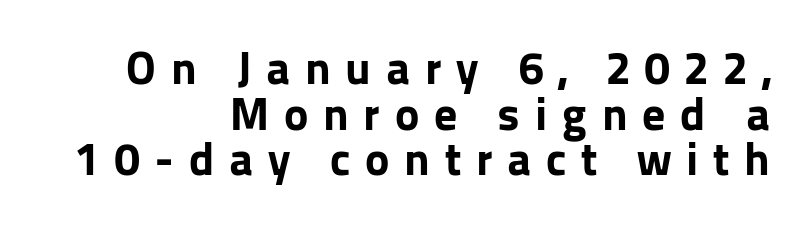
The image shows 46 px bold sans-serif type, upright; set right-aligned, tight line spacing (0.99x), unusually wide letter spacing (+0.32 em), not underlined; low stroke contrast and a medium x-height.
